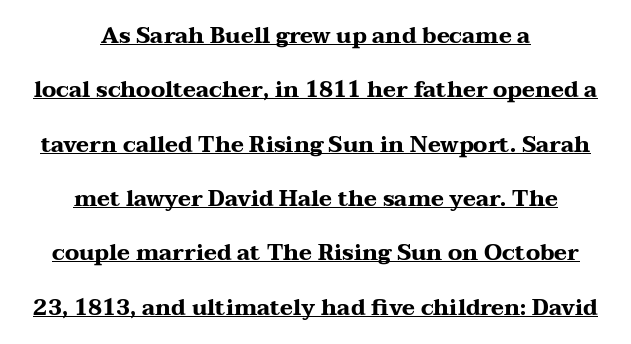
Vertically, the passage feels expansive, rows floating well apart. When letters stand straight like this, we call the style roman or upright. A typesetter would call this zero additional tracking. Typesetter's note: full bold, strokes at maximum text heaviness. Neither beginnings nor endings align; midpoints do. Emphasis is given by a line drawn under the lettering.
